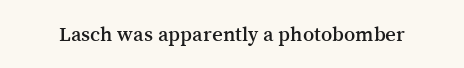
Every character sits straight up, as roman type does. The string is rendered with underlining switched off. Students, note that the glyphs here touch the page at normal intervals.
